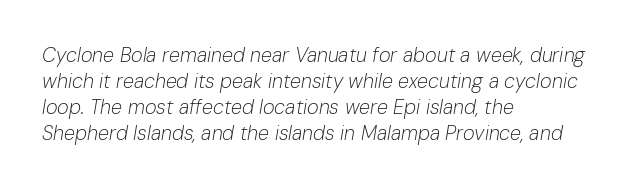
The image shows 20 px text type, italic (leaning right); set left-aligned, normal line spacing (1.3x), normal letter spacing, not underlined.
